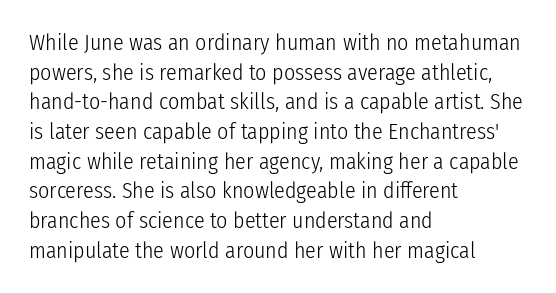
{"italic": "no", "bold": "no", "underline": "no", "align": "left", "line_spacing": "normal", "line_spacing_ratio": 1.35, "letter_spacing": "normal", "letter_spacing_em": 0.0, "glyph_px": 22}
